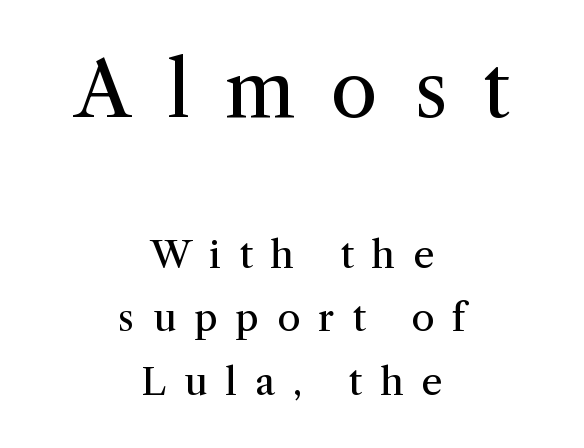
The face looks like a standard text weight, possibly lighter. This sample is center-justified, so both line endings float freely. The area under the type is left untouched. Size contrast runs from large at the top to small at the bottom. Notice how descenders clear the ascenders below comfortably — that's standard leading.
